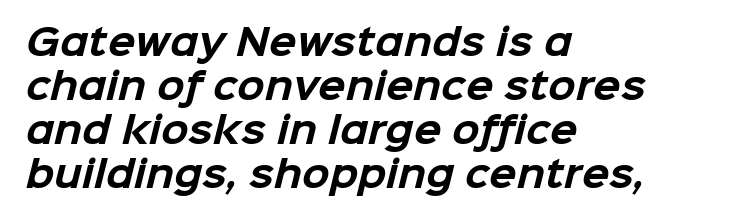
Q: Is the text bold? A: Yes.
Q: Is the typeface a serif or a sans-serif typeface? A: Sans-serif.
Q: Is the text underlined? A: No.
Q: How is the paragraph aligned? A: Left-aligned.
Q: Is the spacing between letters normal or unusually wide? A: Normal.
Q: Width (condensed, normal, or wide)? A: Normal.
Q: Stroke contrast? A: Low.
Q: x-height? A: Medium.
Q: Monospaced? A: No.
